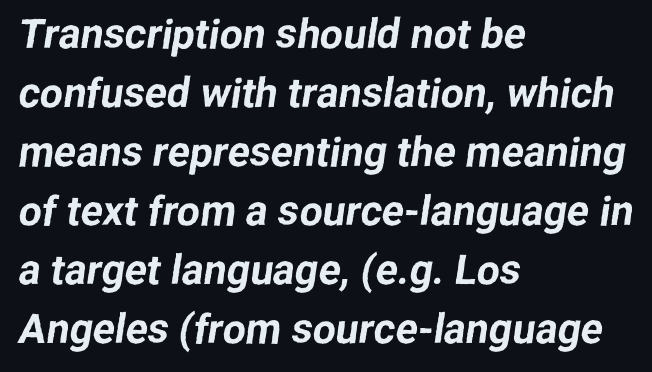
{"serif": "no", "width": "normal", "stroke_contrast": "low", "x_height": "medium", "monospaced": "no", "underline": "no", "align": "left", "line_spacing": "normal", "line_spacing_ratio": 1.44, "letter_spacing": "normal", "letter_spacing_em": 0.0, "glyph_px": 41}
